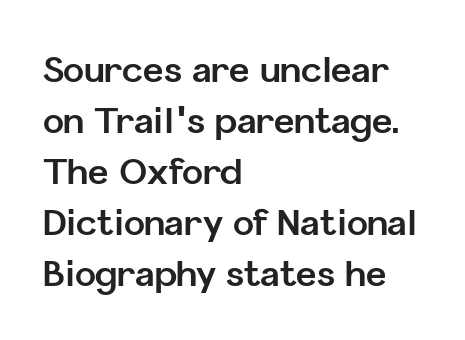
{"serif": "no", "italic": "no", "bold": "yes", "weight": "bold", "width": "normal", "stroke_contrast": "low", "x_height": "medium", "monospaced": "no", "underline": "no", "align": "left", "line_spacing": "normal", "line_spacing_ratio": 1.46, "letter_spacing": "normal", "letter_spacing_em": 0.0, "glyph_px": 35}
